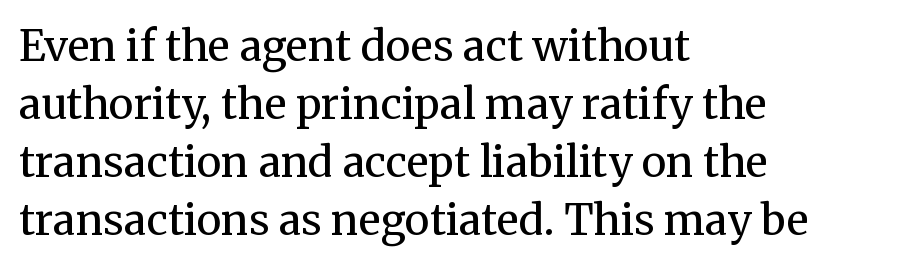
{"serif": "yes", "italic": "no", "bold": "no", "weight": "regular", "width": "normal", "stroke_contrast": "medium", "x_height": "medium", "monospaced": "no", "underline": "no", "align": "left", "line_spacing": "normal", "line_spacing_ratio": 1.38, "letter_spacing": "normal", "letter_spacing_em": 0.0, "glyph_px": 42}
